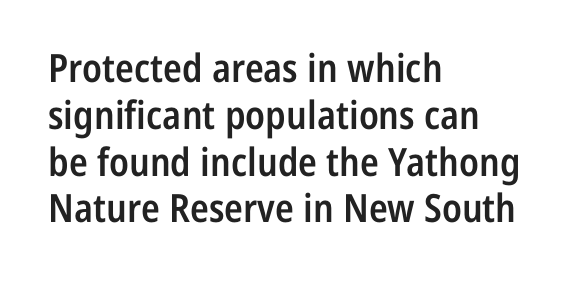
The image shows 39 px semibold, condensed sans-serif type, upright; set left-aligned, line spacing 1.2x, normal letter spacing, not underlined; low stroke contrast and a medium x-height.
